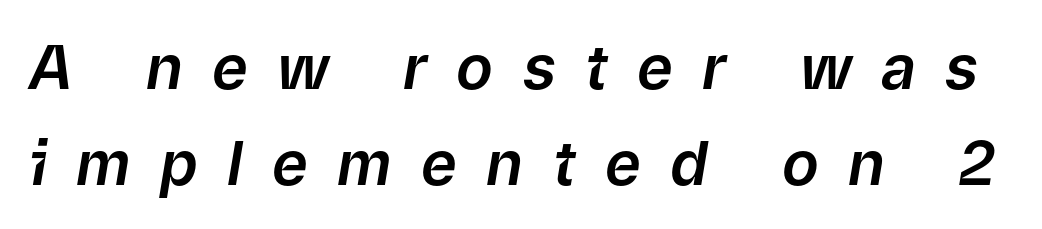
The image shows 61 px text type, italic (leaning right); set normal line spacing (1.57x), unusually wide letter spacing (+0.48 em), not underlined; low stroke contrast and a medium x-height.
